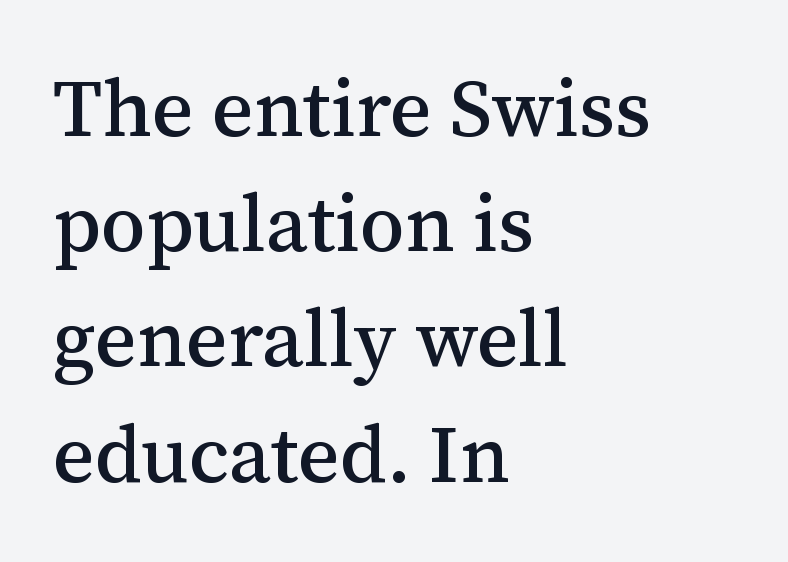
Q: Is the text italic (slanted)? A: No, it is upright.
Q: Is the typeface a serif or a sans-serif typeface? A: Serif.
Q: Is the text underlined? A: No.
Q: How is the paragraph aligned? A: Left-aligned.
Q: Is the spacing between letters normal or unusually wide? A: Normal.
Q: Is the spacing between lines tight, normal or loose? A: Normal.
Q: Width (condensed, normal, or wide)? A: Normal.
Q: Stroke contrast? A: Medium.
Q: x-height? A: Medium.
Q: Monospaced? A: No.
